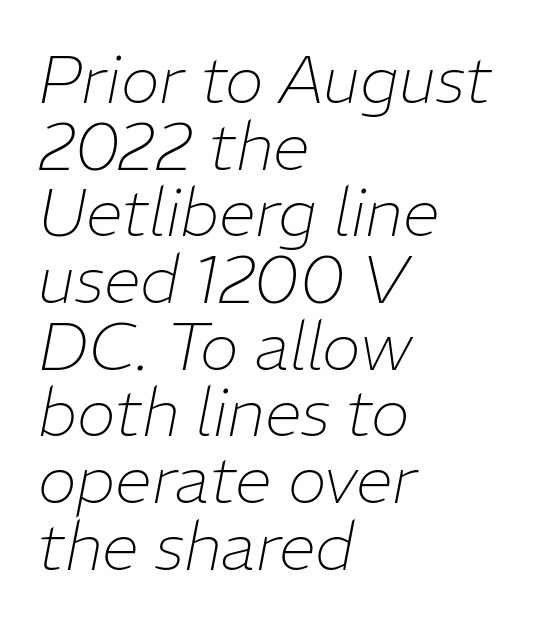
The image shows 66 px thin type, italic (leaning right); set left-aligned, tight line spacing (1.01x), normal letter spacing, not underlined; low stroke contrast and a medium x-height.
